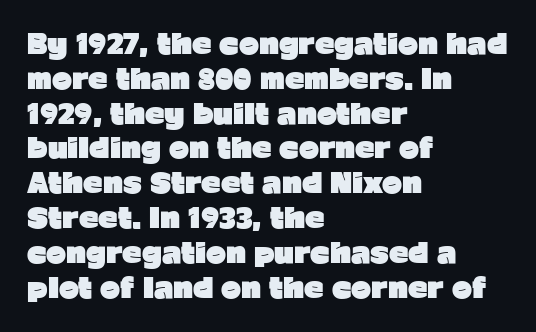
Q: Is the text bold? A: Yes.
Q: Is the text italic (slanted)? A: No, it is upright.
Q: Is the text underlined? A: No.
Q: How is the paragraph aligned? A: Left-aligned.
Q: Is the spacing between letters normal or unusually wide? A: Normal.
Q: Is the spacing between lines tight, normal or loose? A: Normal.
